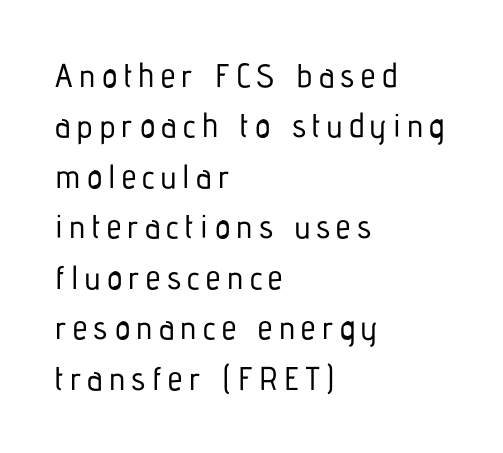
The characters display no serif detailing; their extremities are plain. A typesetter would call this proportional, since set widths differ per character. A bare baseline throughout the passage. Posture: vertical. Where is the straight margin? On the left.
